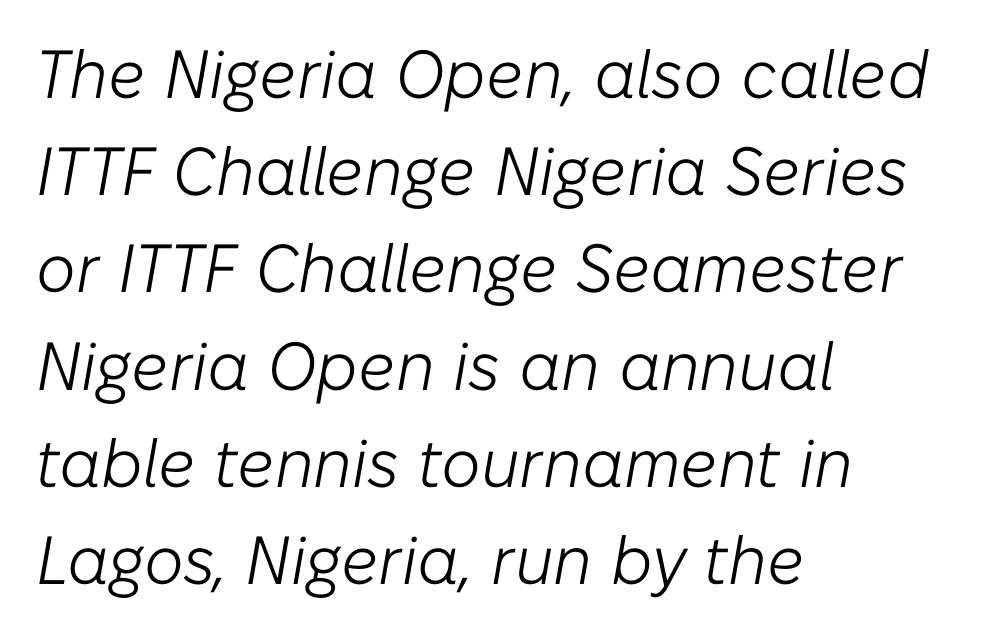
Characters follow at the spacing the type designer built in. Whoever set this chose a conventional vertical rhythm. The letters look calm and open, with moderate or lighter stems. Visually the block forms a straight wall on the left and a jagged coastline on the right.
